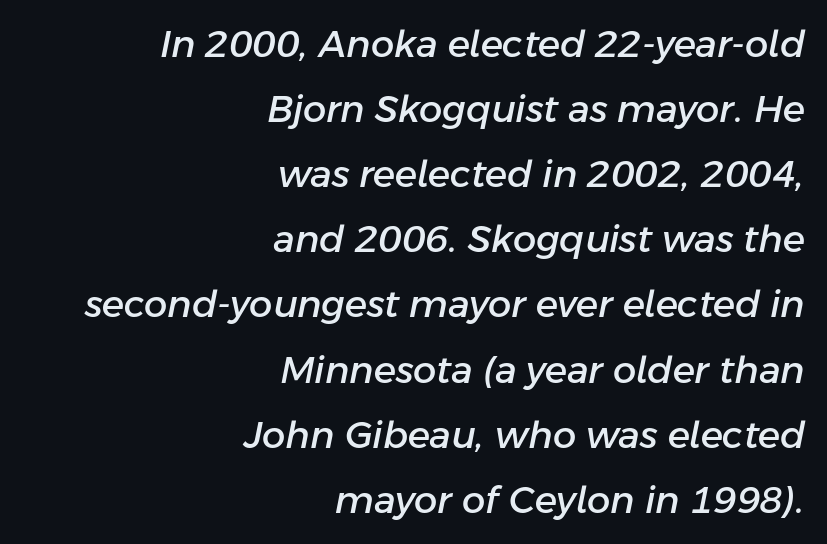
The letters sit at their default tracking, neither squeezed nor spread. The passage shown leans; its letterforms are oblique. Horizontally, the lines are justified to the trailing edge only. Spacing verdict: proportional, widths tailored to each character.
